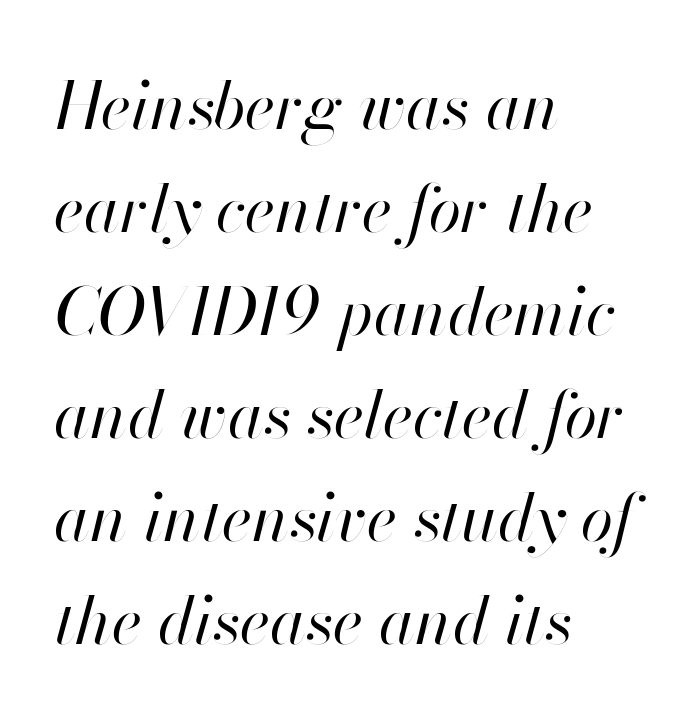
{"italic": "yes", "lean": "right", "slant_degrees": 13, "bold": "no", "weight": "regular", "width": "normal", "stroke_contrast": "high", "x_height": "small", "monospaced": "no", "underline": "no", "align": "left", "line_spacing": "normal", "line_spacing_ratio": 1.56, "letter_spacing": "normal", "letter_spacing_em": 0.0, "glyph_px": 66}
